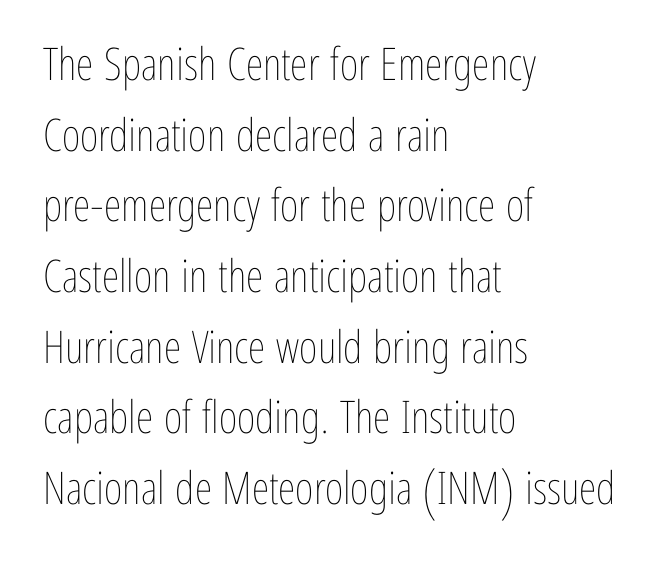
The image shows 45 px thin, condensed type, upright; set left-aligned, normal line spacing (1.57x), normal letter spacing, not underlined; low stroke contrast and a medium x-height.
